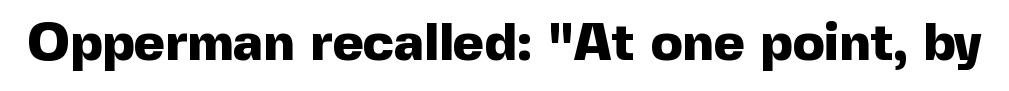
Q: Is the text bold? A: Yes.
Q: Is the text italic (slanted)? A: No, it is upright.
Q: Is the typeface a serif or a sans-serif typeface? A: Sans-serif.
Q: Is the text underlined? A: No.
Q: Is the spacing between letters normal or unusually wide? A: Normal.
Q: Width (condensed, normal, or wide)? A: Normal.
Q: x-height? A: Medium.
Q: Monospaced? A: No.
